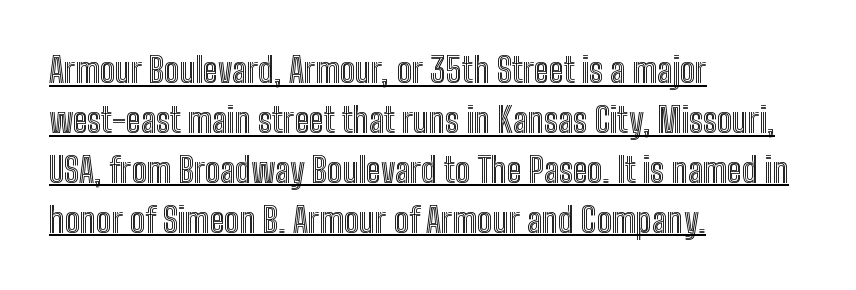
The image shows 34 px condensed type, upright; set left-aligned, normal line spacing (1.47x), normal letter spacing, underlined; a medium x-height.
